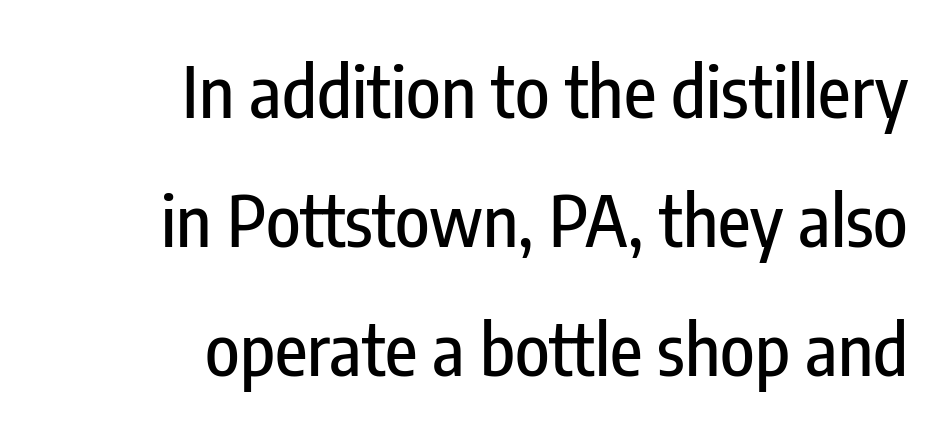
Q: Is the text italic (slanted)? A: No, it is upright.
Q: Is the typeface a serif or a sans-serif typeface? A: Sans-serif.
Q: Is the text underlined? A: No.
Q: How is the paragraph aligned? A: Right-aligned.
Q: Is the spacing between letters normal or unusually wide? A: Normal.
Q: Width (condensed, normal, or wide)? A: Condensed.
Q: Stroke contrast? A: Low.
Q: x-height? A: Medium.
Q: Monospaced? A: No.
